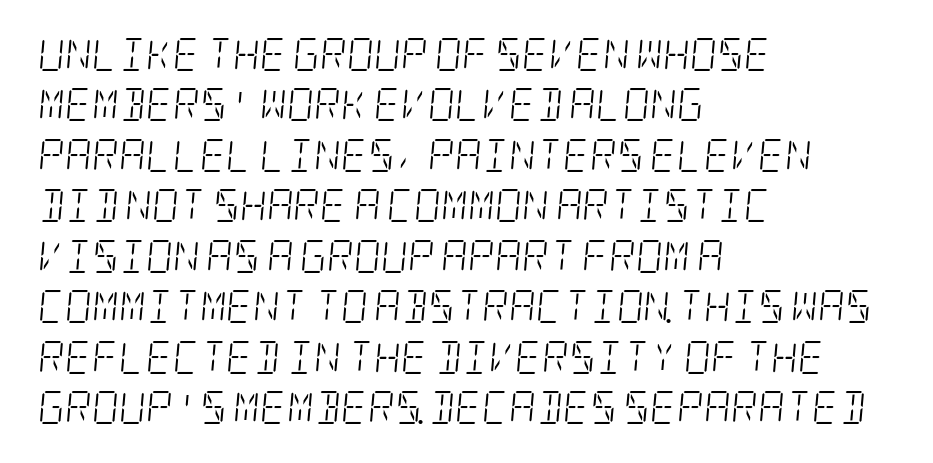
This reads as an unemphasized weight, regular at the heaviest. Does the copy run flush right? No — it runs flush left. Typographically, this falls in the serif category. Nothing unusual about the tracking: characters are spaced as the font intends. Check under the words: just untouched page. Regular leading.
